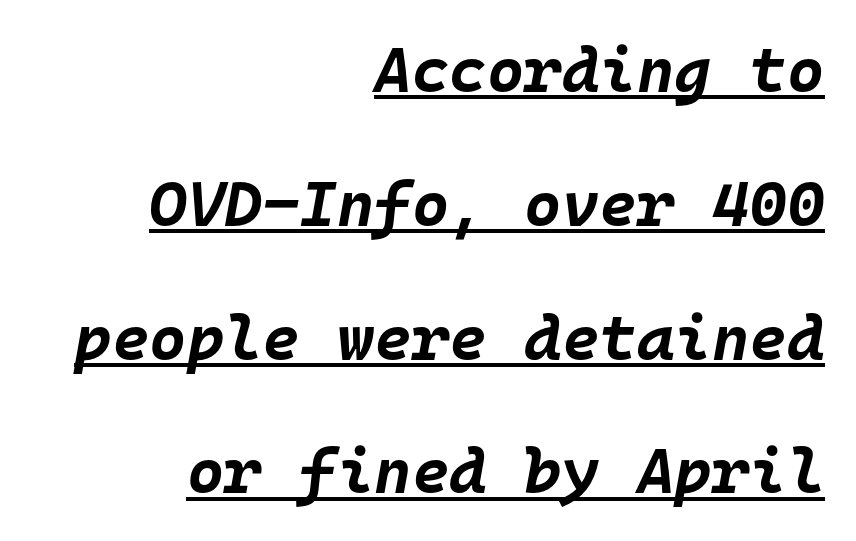
Honestly, the letter spacing is just normal — you wouldn't notice it. If you measured baseline to baseline, you'd find a long distance. Think of a typewriter: that constant character pitch is what you see here. Characters are canted at an angle relative to the baseline's perpendicular.
